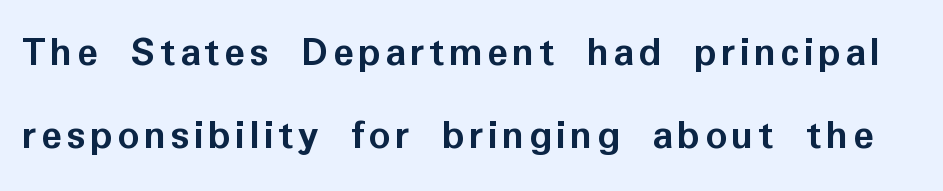
The designer went with a sans here, leaving each stem footless. Rendered with straight, roman letterforms. Note the varied advance widths — an 'i' is clearly narrower than an 'm'. The face used here has the dense, thick strokes of a bold. Beneath every word, the page is bare. One glance says open: line gaps are wider than usual.
